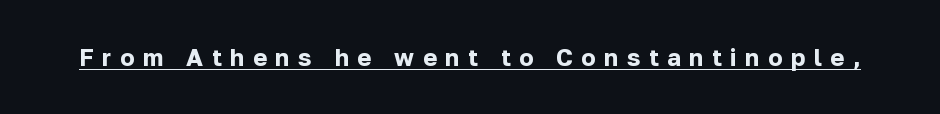
Decoration check: the copy is underlined. Designer's note — italics off, roman on. These lines have a slow, spaced-out rhythm from letter to letter. Notice how thick the strokes are: this is what a full bold looks like.
